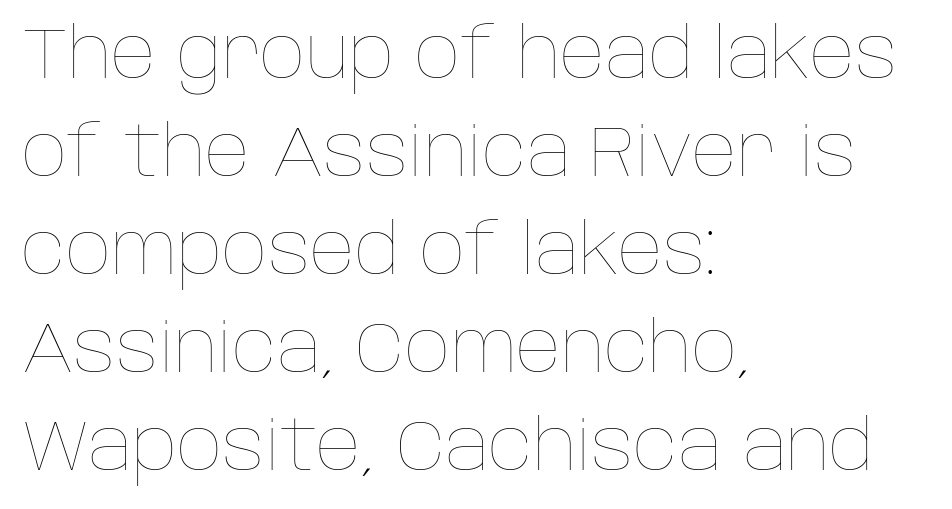
Notice how the passage keeps a crisp vertical edge on the left only. Words appear dense and cohesive because spacing is normal. This sample keeps an unexceptional amount of space between lines. Is there any slant? The stems are plumb.
